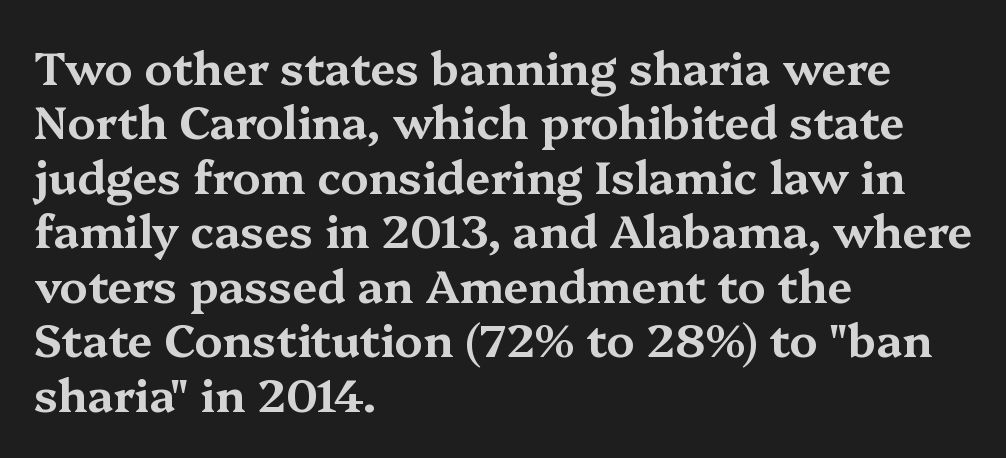
{"serif": "yes", "italic": "no", "width": "wide", "stroke_contrast": "medium", "x_height": "medium", "monospaced": "no", "underline": "no", "align": "left", "line_spacing_ratio": 1.21, "letter_spacing": "normal", "letter_spacing_em": 0.0, "glyph_px": 45}
